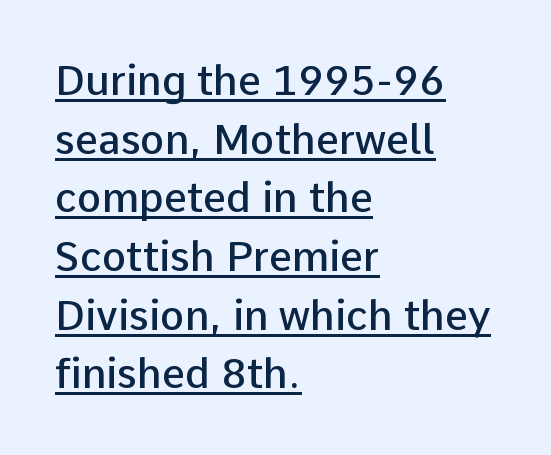
Typeset ragged right — the left edge is the straight one. The rendering uses a moderate line-height, typical for paragraphs. The characters display no serif detailing; their extremities are plain. You can see a thin bar hugging the bottom of the glyphs. Varying glyph widths throughout — classic text-font behaviour.
